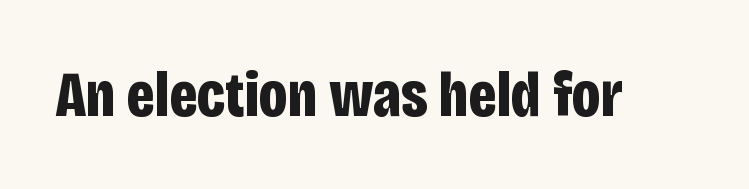
{"serif": "no", "italic": "no", "bold": "yes", "weight": "bold", "width": "condensed", "stroke_contrast": "low", "x_height": "large", "monospaced": "no", "underline": "no", "letter_spacing": "normal", "letter_spacing_em": 0.0, "glyph_px": 65}
